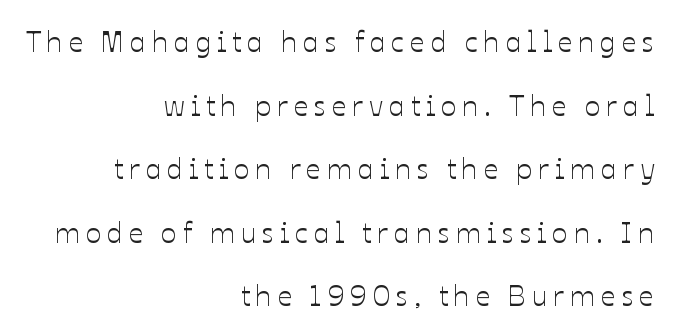
The image shows 29 px text type, upright; set right-aligned, loose line spacing (2.19x), unusually wide letter spacing (+0.2 em), not underlined; low stroke contrast and a medium x-height.
